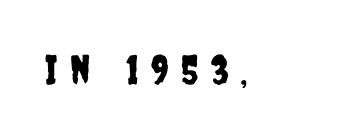
Q: Is the text italic (slanted)? A: No, it is upright.
Q: Is the typeface a serif or a sans-serif typeface? A: Sans-serif.
Q: Is the text underlined? A: No.
Q: How is the paragraph aligned? A: Left-aligned.
Q: Is the spacing between letters normal or unusually wide? A: Unusually wide.
Q: Width (condensed, normal, or wide)? A: Condensed.
Q: Stroke contrast? A: Low.
Q: x-height? A: Large.
Q: Monospaced? A: No.
